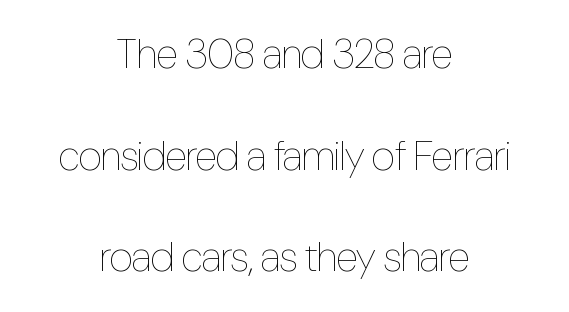
This is not heavy type; no bold has been used. A bare baseline throughout the passage. Do the characters align in a grid? No, the font is proportional. Widely set lines give the paragraph a tall, airy silhouette.
